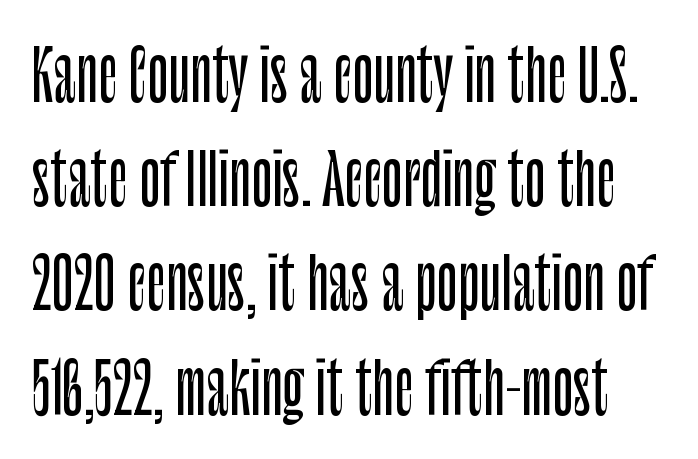
{"serif": "no", "italic": "no", "width": "condensed", "stroke_contrast": "low", "x_height": "large", "monospaced": "no", "underline": "no", "line_spacing": "normal", "line_spacing_ratio": 1.51, "letter_spacing": "normal", "letter_spacing_em": 0.0, "glyph_px": 69}
